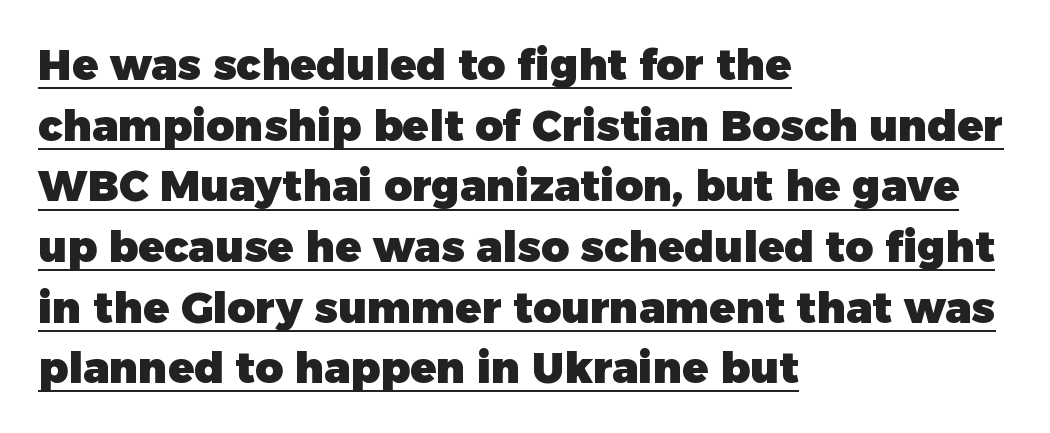
Underline: present. The characters display no serif detailing; their extremities are plain. All the whitespace from short lines collects on the right. Strong, thick strokes mark this as bold type. Designer's note — italics off, roman on. What stands out about the letter spacing? Nothing — it is the standard amount.
